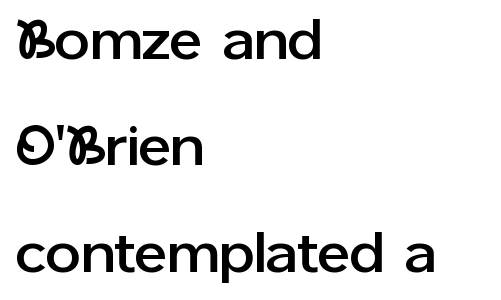
The image shows 56 px sans-serif type, upright; set left-aligned, loose line spacing (1.9x), normal letter spacing, not underlined; low stroke contrast and a medium x-height.
